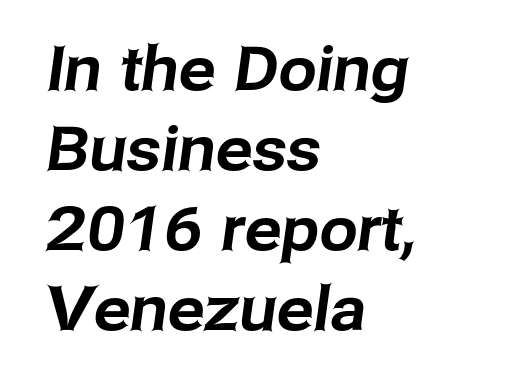
{"serif": "no", "width": "normal", "stroke_contrast": "low", "x_height": "medium", "monospaced": "no", "underline": "no", "align": "left", "line_spacing": "normal", "line_spacing_ratio": 1.31, "letter_spacing": "normal", "letter_spacing_em": 0.0, "glyph_px": 61}
